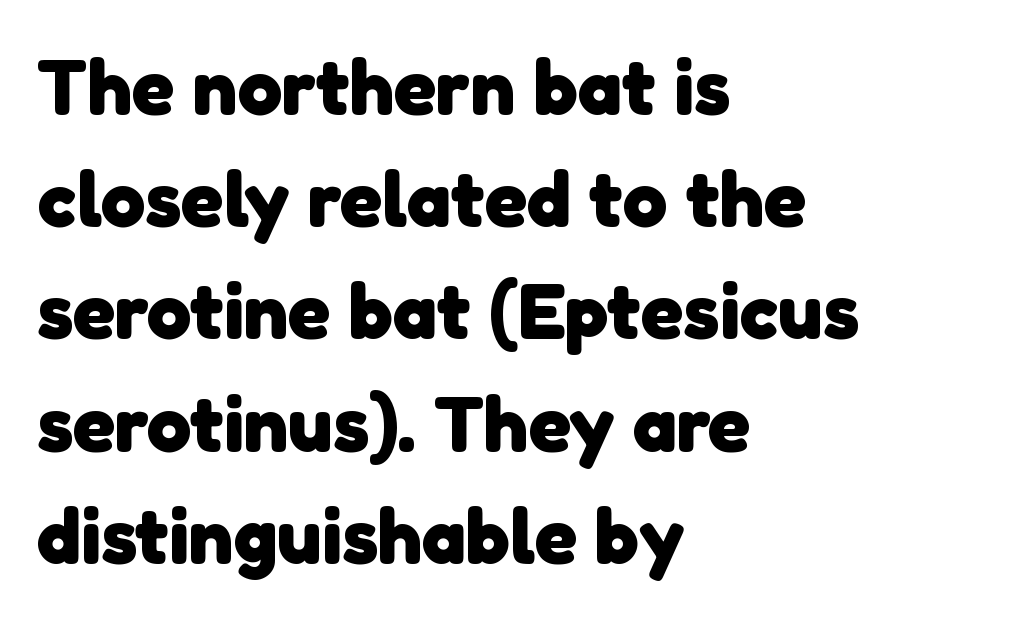
The image shows 79 px heavy sans-serif type; set left-aligned, normal line spacing (1.42x), normal letter spacing, not underlined; low stroke contrast and a medium x-height.
